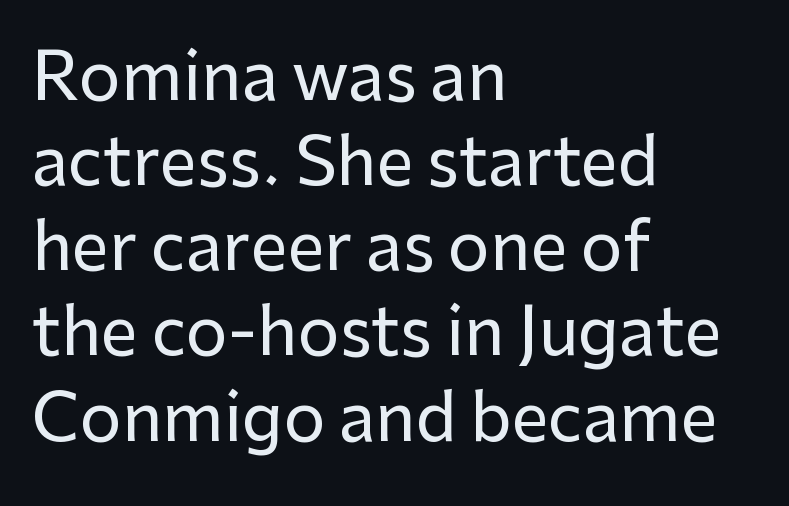
Q: Is the text italic (slanted)? A: No, it is upright.
Q: Is the typeface a serif or a sans-serif typeface? A: Sans-serif.
Q: Is the text underlined? A: No.
Q: How is the paragraph aligned? A: Left-aligned.
Q: Is the spacing between letters normal or unusually wide? A: Normal.
Q: Is the spacing between lines tight, normal or loose? A: Normal.
Q: Width (condensed, normal, or wide)? A: Normal.
Q: Stroke contrast? A: Low.
Q: x-height? A: Medium.
Q: Monospaced? A: No.
